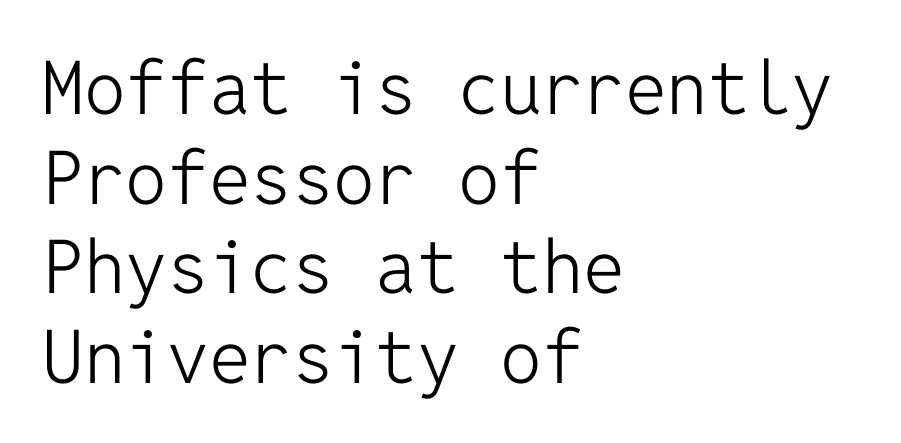
Q: Is the text bold? A: No.
Q: Is the text italic (slanted)? A: No, it is upright.
Q: Is the typeface a serif or a sans-serif typeface? A: Sans-serif.
Q: Is the text underlined? A: No.
Q: How is the paragraph aligned? A: Left-aligned.
Q: Is the spacing between letters normal or unusually wide? A: Normal.
Q: Width (condensed, normal, or wide)? A: Normal.
Q: Stroke contrast? A: Low.
Q: x-height? A: Medium.
Q: Monospaced? A: Yes.
